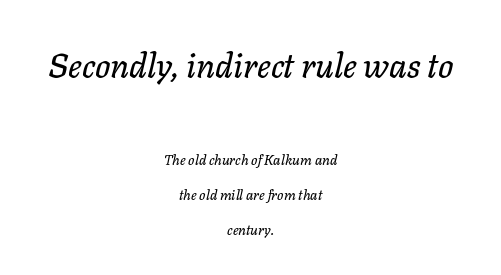
Q: Is the text italic (slanted)? A: Yes, it leans right by about 11 degrees.
Q: Is the text underlined? A: No.
Q: How is the paragraph aligned? A: Centered.
Q: Is the spacing between letters normal or unusually wide? A: Normal.
Q: Is the spacing between lines tight, normal or loose? A: Loose.
Q: Which block of text is set in a larger size, the first (top) or the second (bottom)? A: The first (top) one.
Q: Width (condensed, normal, or wide)? A: Normal.
Q: Stroke contrast? A: Low.
Q: x-height? A: Medium.
Q: Monospaced? A: No.
